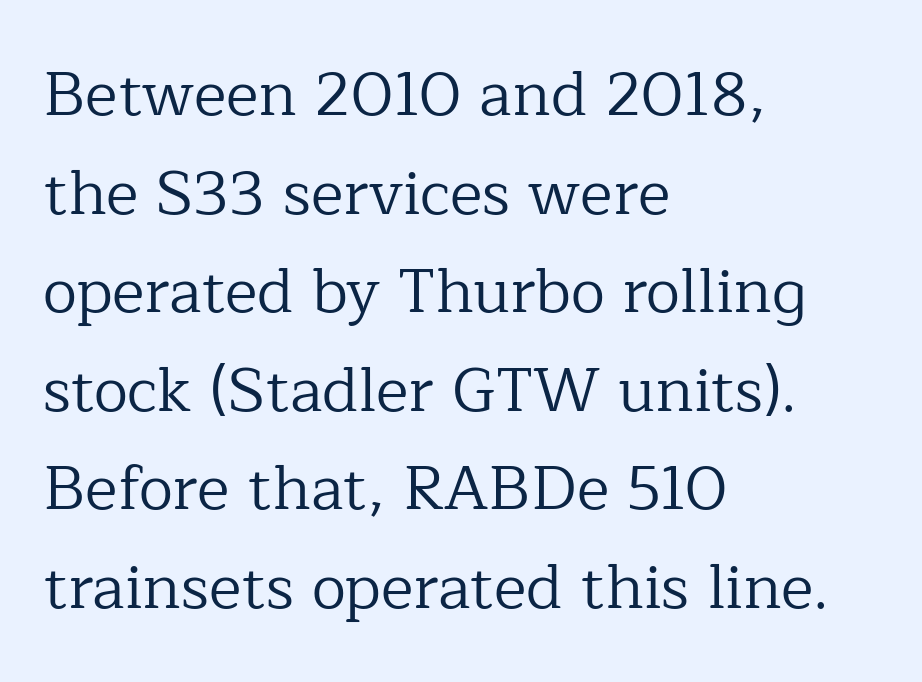
Q: Is the text bold? A: No.
Q: Is the text italic (slanted)? A: No, it is upright.
Q: Is the typeface a serif or a sans-serif typeface? A: Serif.
Q: Is the text underlined? A: No.
Q: How is the paragraph aligned? A: Left-aligned.
Q: Is the spacing between letters normal or unusually wide? A: Normal.
Q: Is the spacing between lines tight, normal or loose? A: Normal.
Q: Width (condensed, normal, or wide)? A: Normal.
Q: Stroke contrast? A: Low.
Q: x-height? A: Medium.
Q: Monospaced? A: No.
